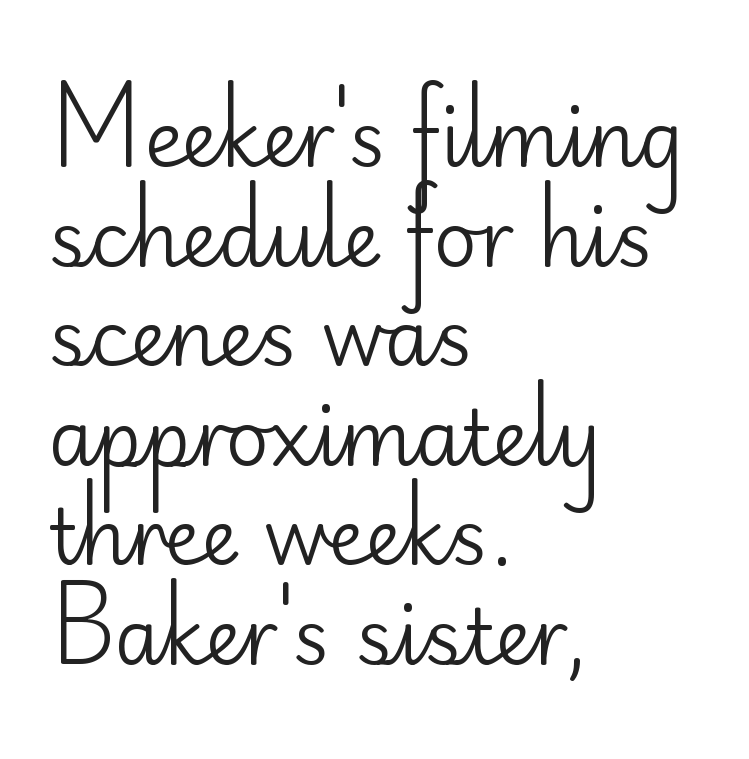
The image shows 76 px regular-weight sans-serif type, upright; set left-aligned, normal line spacing (1.31x), normal letter spacing, not underlined; low stroke contrast and a small x-height.
